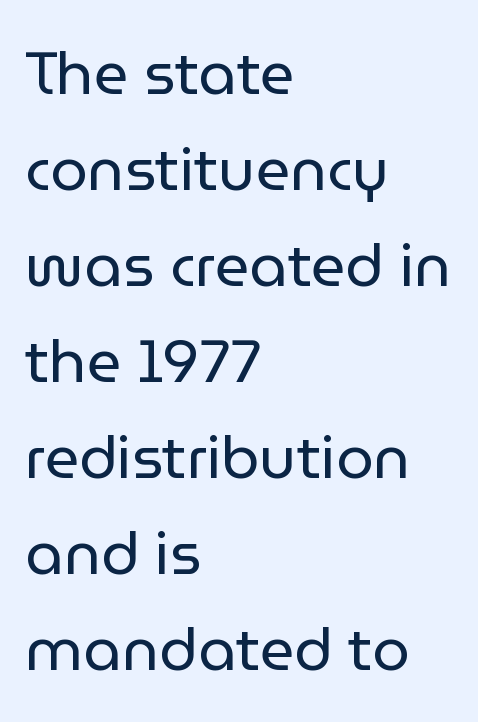
Q: Is the text bold? A: No.
Q: Is the text italic (slanted)? A: No, it is upright.
Q: Is the typeface a serif or a sans-serif typeface? A: Sans-serif.
Q: Is the text underlined? A: No.
Q: How is the paragraph aligned? A: Left-aligned.
Q: Is the spacing between letters normal or unusually wide? A: Normal.
Q: Is the spacing between lines tight, normal or loose? A: Normal.
Q: Width (condensed, normal, or wide)? A: Normal.
Q: Stroke contrast? A: Low.
Q: x-height? A: Medium.
Q: Monospaced? A: No.
